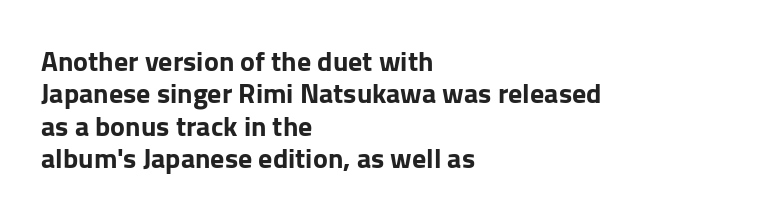
The image shows 28 px sans-serif type, upright; set left-aligned, line spacing 1.16x, normal letter spacing, not underlined; low stroke contrast and a medium x-height.
